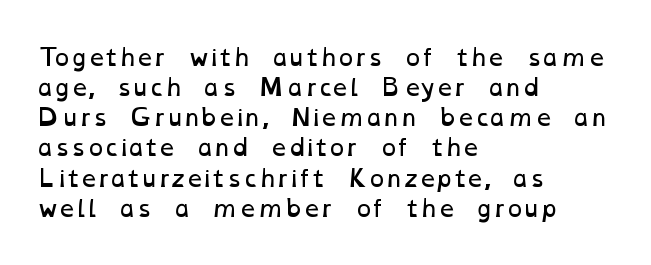
Q: Is the text bold? A: No.
Q: Is the text underlined? A: No.
Q: How is the paragraph aligned? A: Left-aligned.
Q: Is the spacing between letters normal or unusually wide? A: Normal.
Q: Is the spacing between lines tight, normal or loose? A: Normal.
